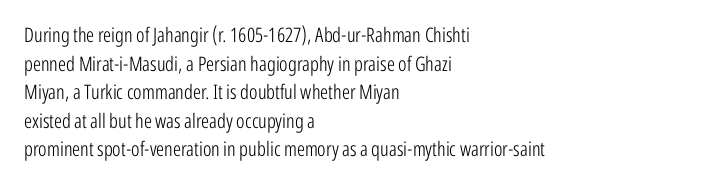
{"italic": "no", "bold": "no", "underline": "no", "align": "left", "line_spacing": "normal", "line_spacing_ratio": 1.43, "letter_spacing": "normal", "letter_spacing_em": 0.0, "glyph_px": 20}
